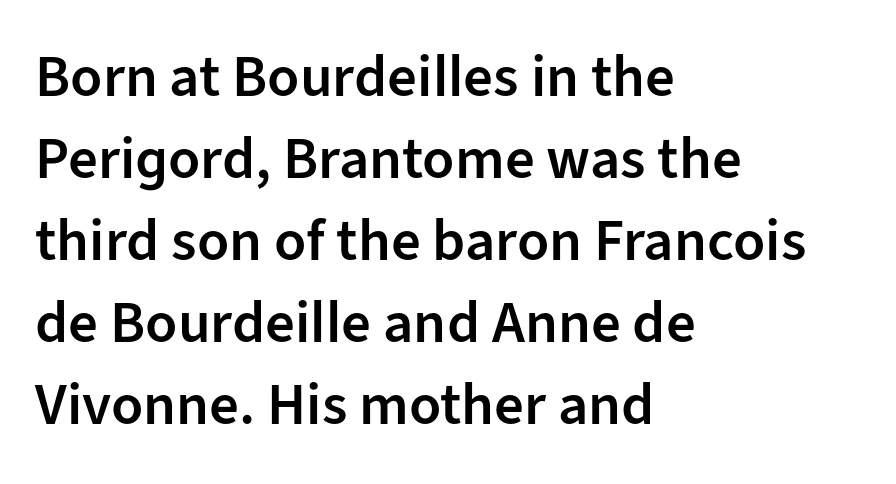
Q: Is the text bold? A: Semi-bold.
Q: Is the text italic (slanted)? A: No, it is upright.
Q: Is the typeface a serif or a sans-serif typeface? A: Sans-serif.
Q: Is the text underlined? A: No.
Q: How is the paragraph aligned? A: Left-aligned.
Q: Is the spacing between letters normal or unusually wide? A: Normal.
Q: Is the spacing between lines tight, normal or loose? A: Normal.
Q: Width (condensed, normal, or wide)? A: Normal.
Q: Stroke contrast? A: Low.
Q: x-height? A: Medium.
Q: Monospaced? A: No.
